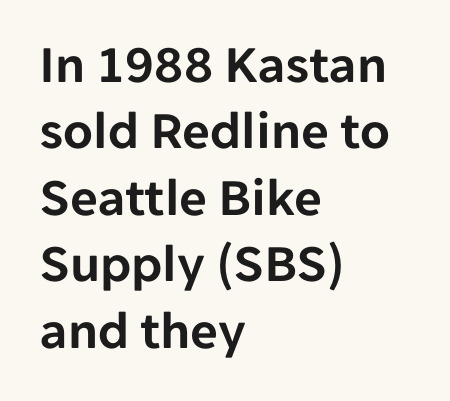
Q: Is the text italic (slanted)? A: No, it is upright.
Q: Is the typeface a serif or a sans-serif typeface? A: Sans-serif.
Q: Is the text underlined? A: No.
Q: How is the paragraph aligned? A: Left-aligned.
Q: Is the spacing between letters normal or unusually wide? A: Normal.
Q: Width (condensed, normal, or wide)? A: Normal.
Q: Stroke contrast? A: Low.
Q: x-height? A: Medium.
Q: Monospaced? A: No.
